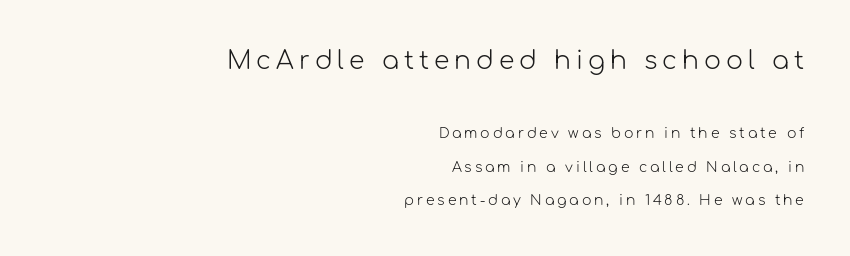
All the whitespace from short lines collects on the left. The face used here appears at its bigger size in the upper chunk. A bare baseline throughout the passage. Each new line begins a long way beneath the previous one. Quick note: not italic, upright. The weight would be labelled regular, book, light, or lighter still.
